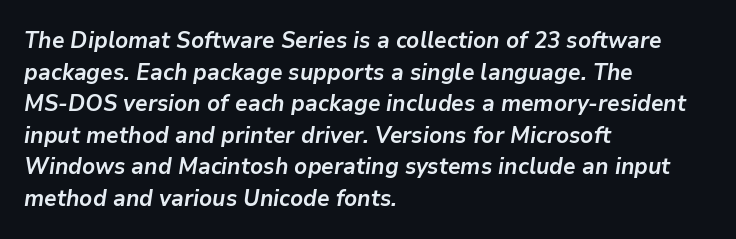
The image shows 23 px bold type, italic (leaning right); set left-aligned, normal line spacing (1.37x), normal letter spacing, not underlined.
